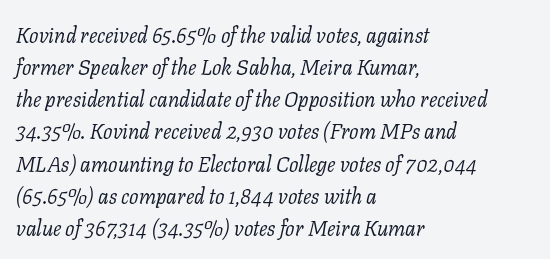
Each word holds together tightly as a unit, with standard inter-letter gaps. The lines sit at an ordinary, default distance from one another. Where is the straight margin? On the left. Stems and bowls with no extra thickness — not bold.
